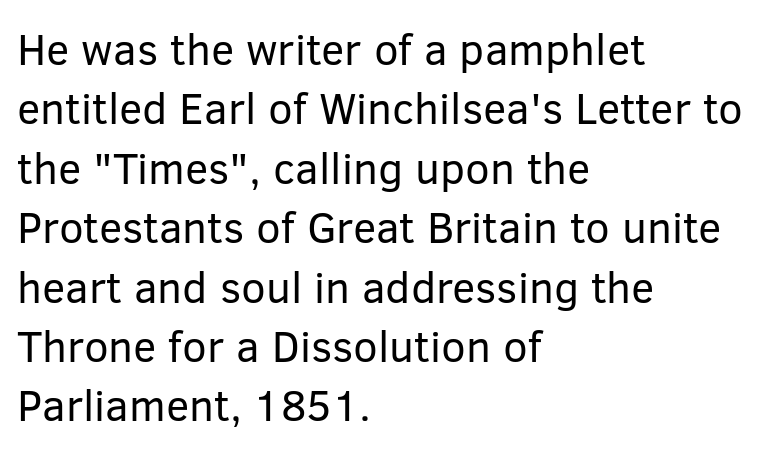
The image shows 44 px regular-weight sans-serif type, upright; set left-aligned, normal line spacing (1.35x), normal letter spacing, not underlined; low stroke contrast and a medium x-height.
